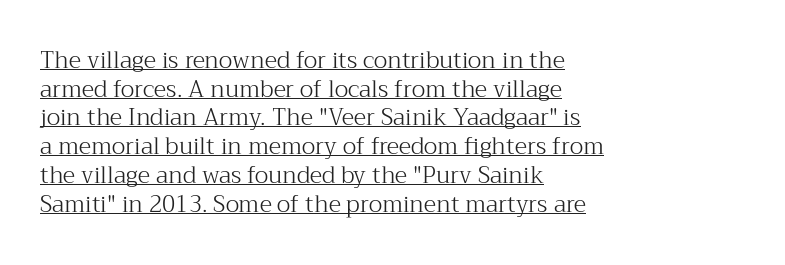
Q: Is the text bold? A: No.
Q: Is the text italic (slanted)? A: No, it is upright.
Q: Is the text underlined? A: Yes.
Q: How is the paragraph aligned? A: Left-aligned.
Q: Is the spacing between letters normal or unusually wide? A: Normal.
Q: Is the spacing between lines tight, normal or loose? A: Normal.
